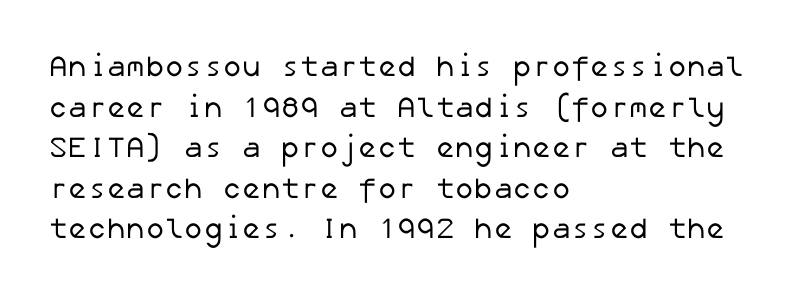
{"serif": "no", "bold": "no", "weight": "regular", "width": "normal", "stroke_contrast": "low", "x_height": "medium", "underline": "no", "align": "left", "line_spacing": "normal", "line_spacing_ratio": 1.4, "letter_spacing": "normal", "letter_spacing_em": 0.0, "glyph_px": 29}
